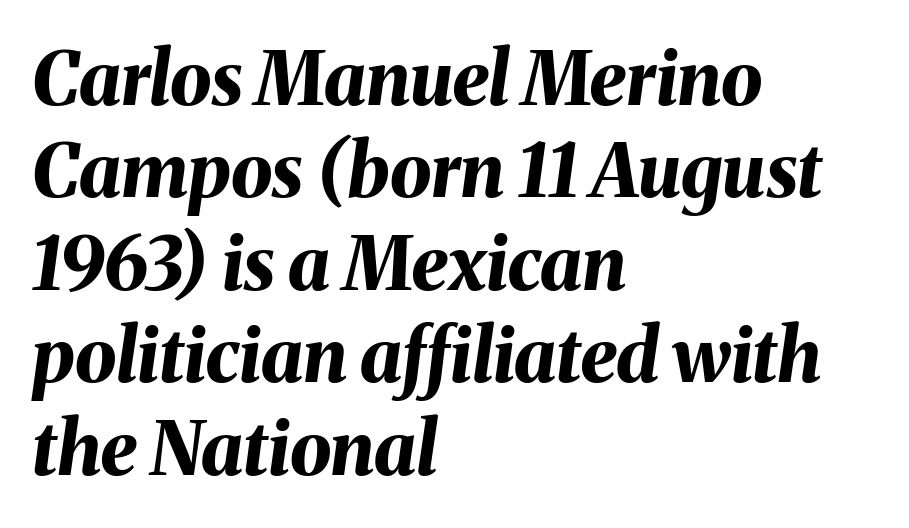
{"italic": "yes", "lean": "right", "slant_degrees": 8, "bold": "yes", "weight": "bold", "width": "normal", "stroke_contrast": "medium", "x_height": "medium", "monospaced": "no", "underline": "no", "align": "left", "line_spacing": "normal", "line_spacing_ratio": 1.25, "letter_spacing": "normal", "letter_spacing_em": 0.0, "glyph_px": 74}
